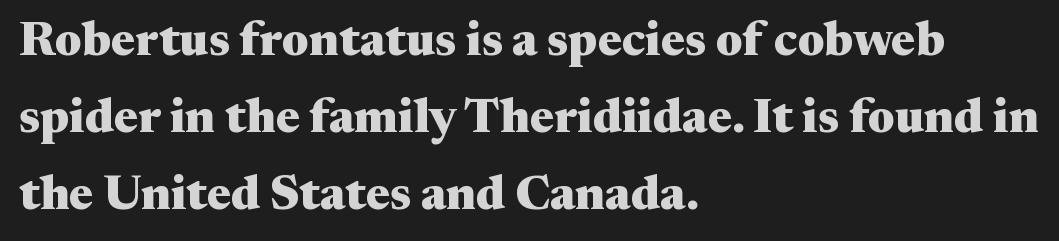
Q: Is the text bold? A: Yes.
Q: Is the text italic (slanted)? A: No, it is upright.
Q: Is the typeface a serif or a sans-serif typeface? A: Serif.
Q: Is the text underlined? A: No.
Q: How is the paragraph aligned? A: Left-aligned.
Q: Is the spacing between letters normal or unusually wide? A: Normal.
Q: Is the spacing between lines tight, normal or loose? A: Normal.
Q: Width (condensed, normal, or wide)? A: Wide.
Q: Stroke contrast? A: Medium.
Q: x-height? A: Medium.
Q: Monospaced? A: No.
